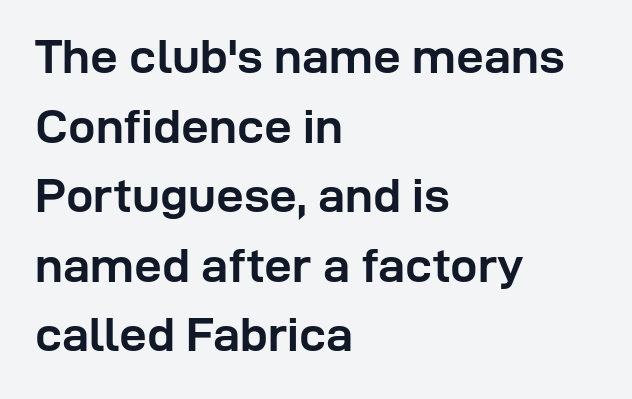
{"serif": "no", "italic": "no", "bold": "yes", "weight": "semibold", "width": "normal", "stroke_contrast": "low", "x_height": "medium", "monospaced": "no", "underline": "no", "align": "left", "line_spacing": "normal", "line_spacing_ratio": 1.42, "letter_spacing": "normal", "letter_spacing_em": 0.0, "glyph_px": 49}
